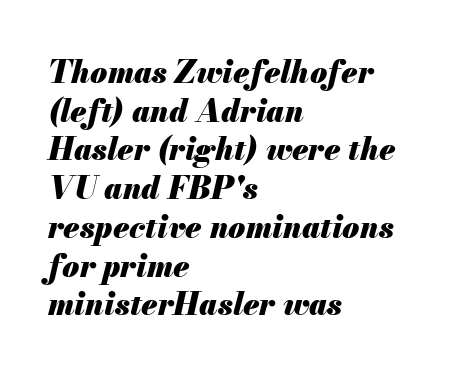
{"italic": "yes", "lean": "right", "slant_degrees": 13, "bold": "yes", "weight": "heavy", "width": "normal", "stroke_contrast": "medium", "x_height": "small", "monospaced": "no", "underline": "no", "align": "left", "line_spacing": "normal", "line_spacing_ratio": 1.25, "letter_spacing": "normal", "letter_spacing_em": 0.0, "glyph_px": 31}
